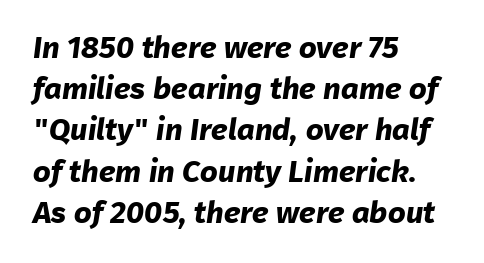
{"serif": "no", "bold": "yes", "weight": "bold", "width": "normal", "stroke_contrast": "low", "x_height": "medium", "monospaced": "no", "underline": "no", "align": "left", "line_spacing": "normal", "line_spacing_ratio": 1.33, "letter_spacing": "normal", "letter_spacing_em": 0.0, "glyph_px": 31}
